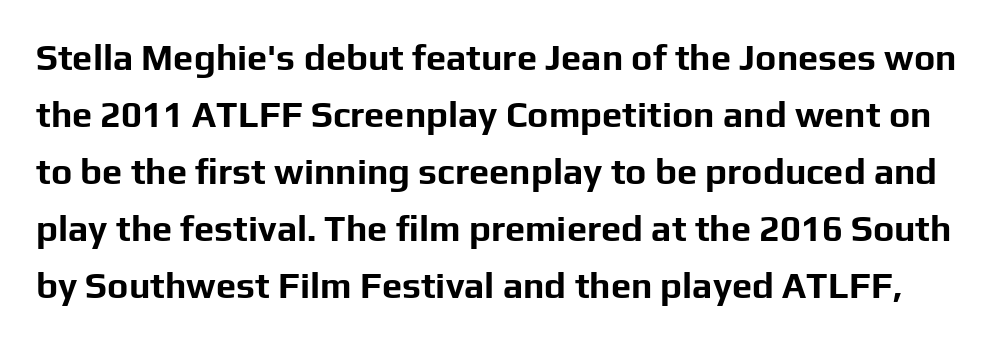
Letters rest on an invisible, unmarked baseline. Nobody touched the tracking dial on this one. A typesetter would call this proportional, since set widths differ per character. Typographic density is high because the face is bold.
